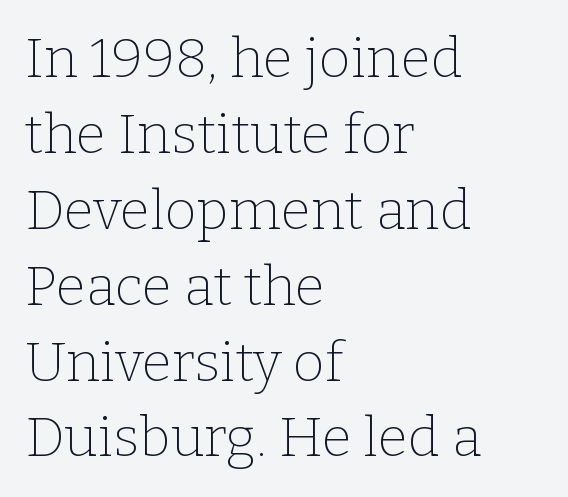
The image shows 55 px thin serif type, upright; set left-aligned, normal line spacing (1.38x), normal letter spacing, not underlined; low stroke contrast and a medium x-height.
